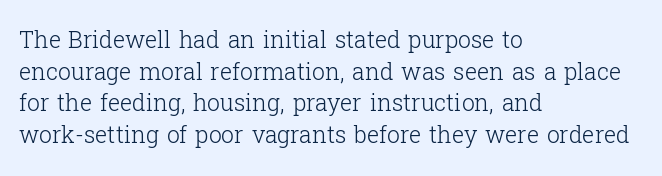
Q: Is the text bold? A: No.
Q: Is the text italic (slanted)? A: No, it is upright.
Q: Is the text underlined? A: No.
Q: How is the paragraph aligned? A: Left-aligned.
Q: Is the spacing between letters normal or unusually wide? A: Normal.
Q: Is the spacing between lines tight, normal or loose? A: Normal.
